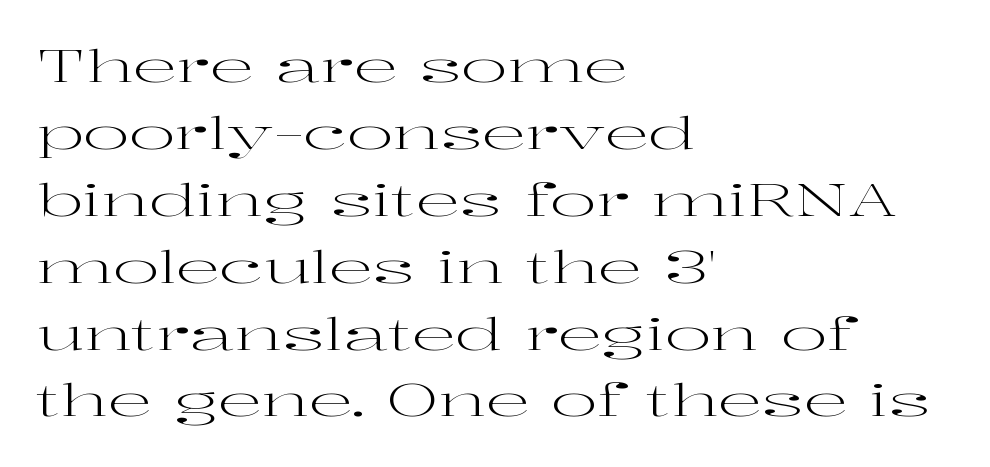
{"serif": "yes", "italic": "no", "bold": "no", "weight": "regular", "width": "wide", "stroke_contrast": "high", "x_height": "medium", "monospaced": "no", "underline": "no", "align": "left", "line_spacing": "normal", "line_spacing_ratio": 1.52, "letter_spacing": "normal", "letter_spacing_em": 0.0, "glyph_px": 44}
